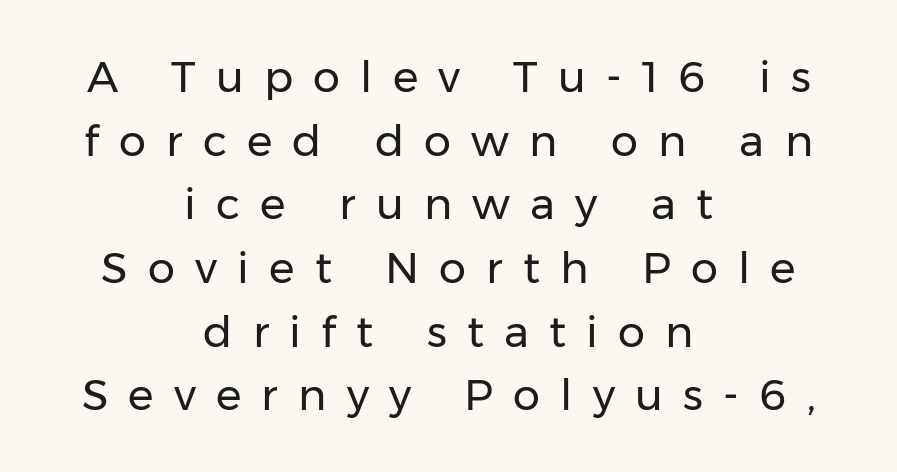
The image shows 43 px regular-weight sans-serif type, upright; set centered, normal line spacing (1.48x), unusually wide letter spacing (+0.47 em), not underlined; low stroke contrast and a medium x-height.
